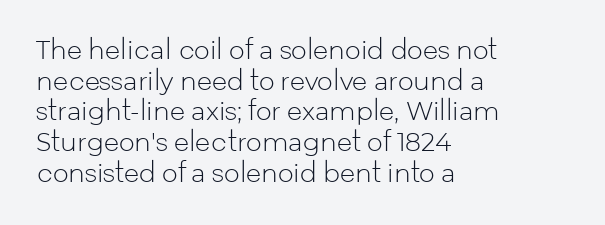
The image shows 25 px text type, upright; set left-aligned, line spacing 1.23x, normal letter spacing, not underlined.
